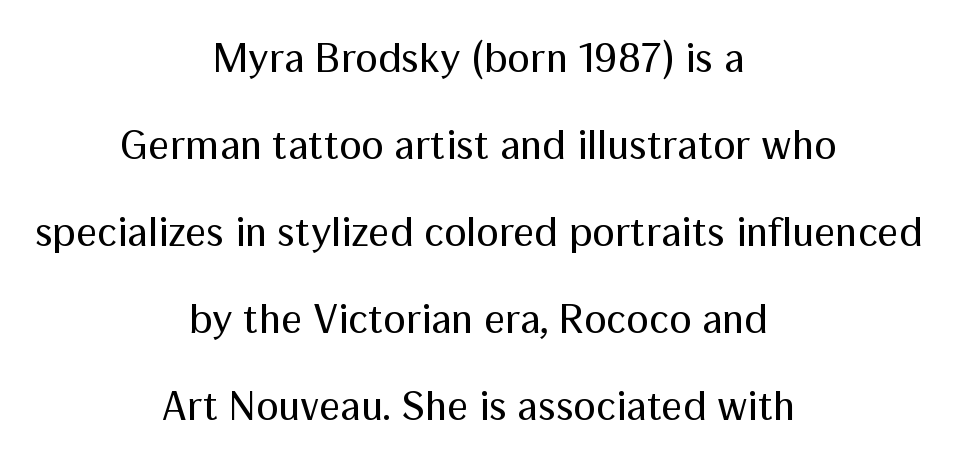
The setting favours the middle, as headings and verse often do. Here the designer chose a conventional face with non-uniform glyph widths. Quick note: interline space is abundant. Check the space under the baseline: it is left empty. Nothing unusual about the tracking: characters are spaced as the font intends. Upright lettering throughout.
